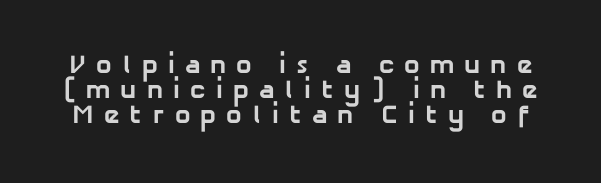
Check under the words: just untouched page. This sample trades vertical openness for compactness between lines. Display-style spreading of the glyphs; the letterfit is very open. The font is running at its bold setting.
